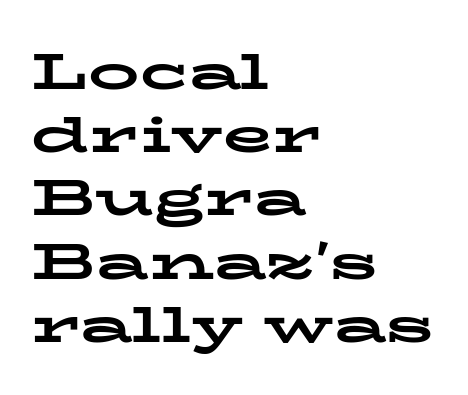
Q: Is the text bold? A: Yes.
Q: Is the text italic (slanted)? A: No, it is upright.
Q: Is the typeface a serif or a sans-serif typeface? A: Serif.
Q: Is the text underlined? A: No.
Q: How is the paragraph aligned? A: Left-aligned.
Q: Is the spacing between letters normal or unusually wide? A: Normal.
Q: Width (condensed, normal, or wide)? A: Wide.
Q: Stroke contrast? A: Low.
Q: x-height? A: Medium.
Q: Monospaced? A: No.
